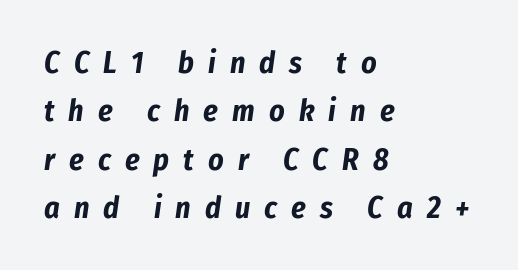
Q: Is the text bold? A: Yes.
Q: Is the text italic (slanted)? A: Yes, it leans right by about 8 degrees.
Q: Is the text underlined? A: No.
Q: How is the paragraph aligned? A: Left-aligned.
Q: Is the spacing between letters normal or unusually wide? A: Unusually wide.
Q: Is the spacing between lines tight, normal or loose? A: Normal.
Q: Width (condensed, normal, or wide)? A: Condensed.
Q: Stroke contrast? A: Low.
Q: x-height? A: Medium.
Q: Monospaced? A: No.
